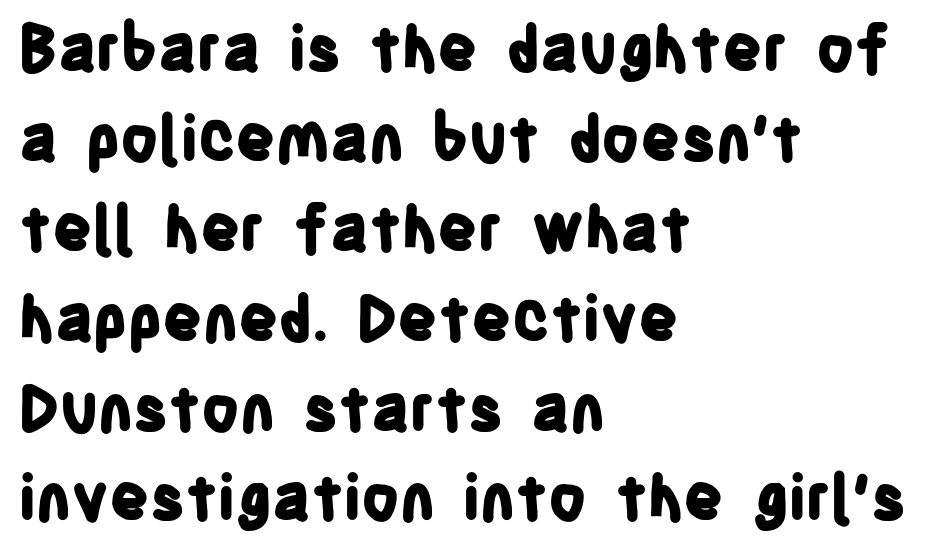
{"serif": "no", "italic": "no", "bold": "yes", "weight": "bold", "width": "condensed", "stroke_contrast": "low", "x_height": "large", "monospaced": "no", "underline": "no", "align": "left", "line_spacing": "normal", "line_spacing_ratio": 1.45, "letter_spacing": "normal", "letter_spacing_em": 0.0, "glyph_px": 62}
